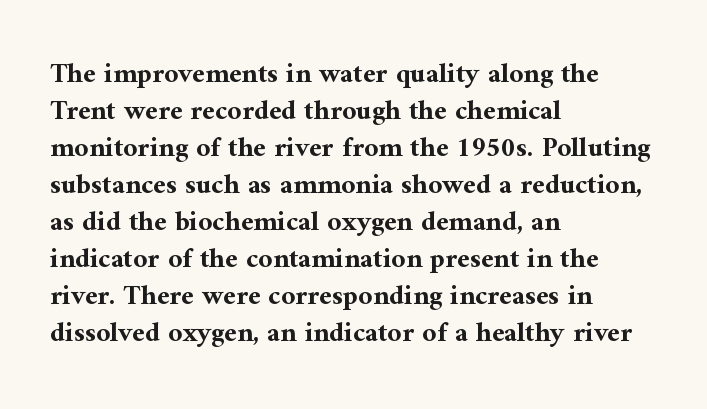
Q: Is the text bold? A: Yes.
Q: Is the text italic (slanted)? A: No, it is upright.
Q: Is the typeface a serif or a sans-serif typeface? A: Serif.
Q: Is the text underlined? A: No.
Q: How is the paragraph aligned? A: Left-aligned.
Q: Is the spacing between letters normal or unusually wide? A: Normal.
Q: Is the spacing between lines tight, normal or loose? A: Normal.
Q: Width (condensed, normal, or wide)? A: Normal.
Q: Stroke contrast? A: Medium.
Q: x-height? A: Medium.
Q: Monospaced? A: No.
